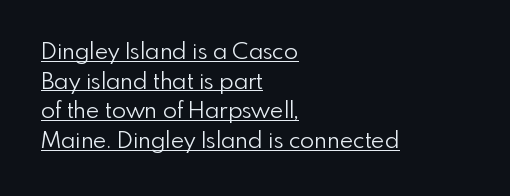
Horizontally, the lines are justified to the leading edge only. Letter spacing: default. Style check: upright. Honestly, the row spacing looks completely unremarkable. A quiet, ordinary-to-light weight characterises the typeface.
